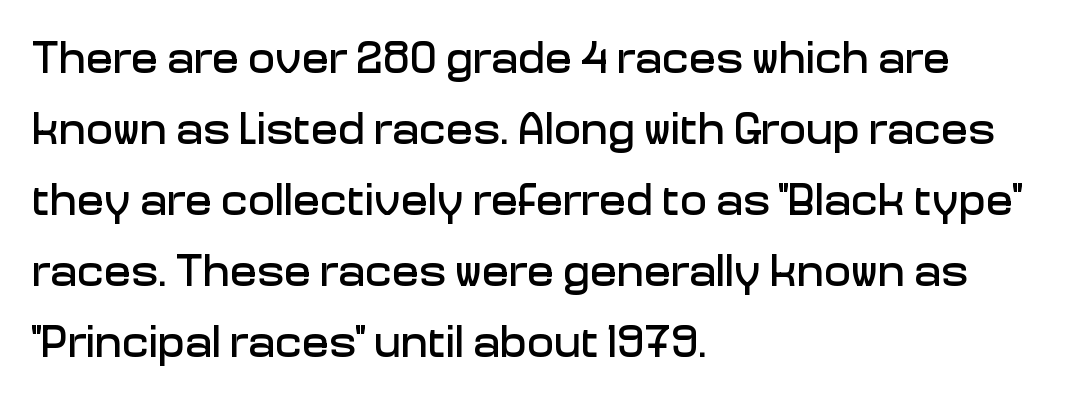
{"serif": "no", "italic": "no", "width": "normal", "stroke_contrast": "low", "x_height": "medium", "monospaced": "no", "underline": "no", "align": "left", "line_spacing": "normal", "line_spacing_ratio": 1.58, "letter_spacing": "normal", "letter_spacing_em": 0.0, "glyph_px": 45}
